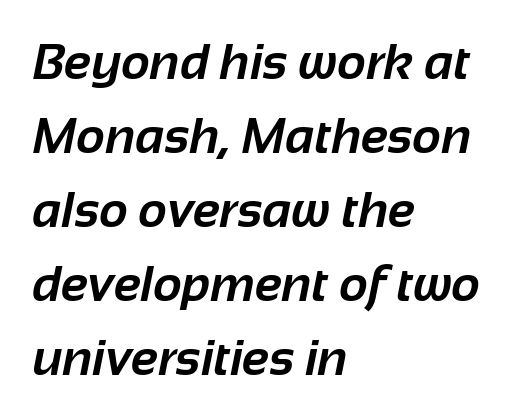
Inter-character spacing is left at the font's built-in metrics. All the whitespace from short lines collects on the right. The rendering uses natural spacing where letterforms have individual widths. Anything drawn beneath the words? Only blank space. Each letter's strokes conclude bluntly, with no projecting serifs. What's the leading like? Ordinary, nothing unusual.
